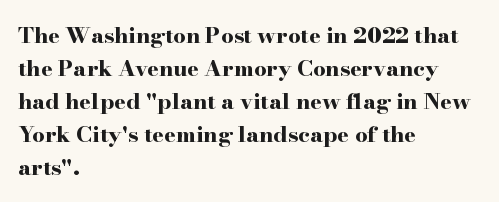
The image shows 22 px bold type, upright; set left-aligned, normal line spacing (1.5x), normal letter spacing, not underlined.
